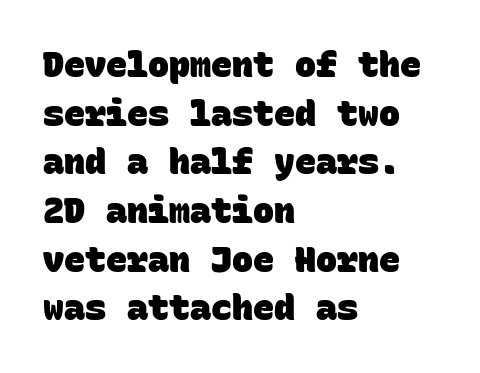
This sample uses plain, unmodified letter spacing. Every row of glyphs begins at an identical x-position on the left. A clean baseline with only descenders dipping below it. Stroke terminals: plain, sans-serif.
